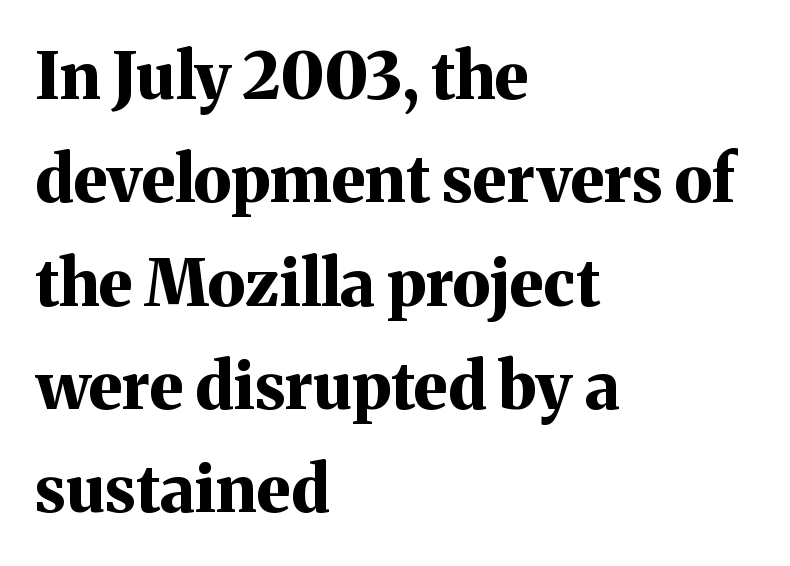
The passage shown is typed in a proportional face where columns would drift. The paragraph has a hard left edge and a soft right edge. The letters sit at their default tracking, neither squeezed nor spread. A normal amount of white space separates one row of letters from the next. These lines were composed using upright roman letters.
